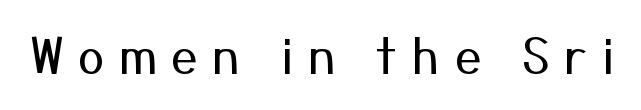
The image shows 48 px regular-weight sans-serif type, upright; set unusually wide letter spacing (+0.3 em), not underlined; medium stroke contrast and a medium x-height.
